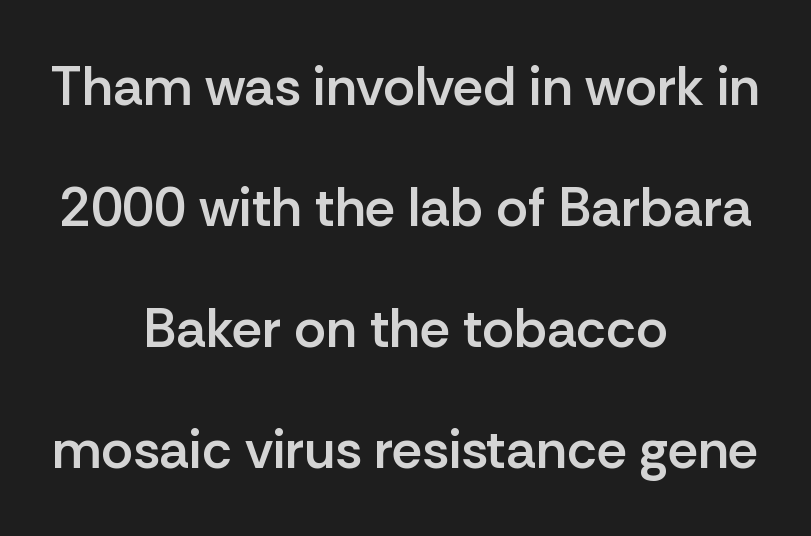
The letters advance in unequal steps, a hallmark of proportional type. The strip under each line holds only bare page. The vertical gap from one line to the next is large. A sans-serif font was chosen for this passage. How heavy is the stroke? Medium-heavy — a semibold, shy of bold. A typesetter would mark this as roman, not italic.
